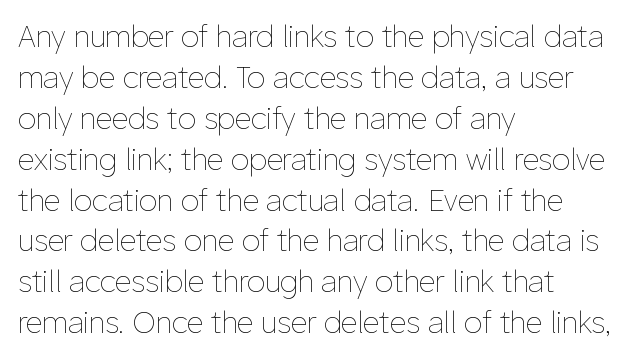
The image shows 29 px thin type, upright; set left-aligned, normal line spacing (1.41x), normal letter spacing, not underlined; low stroke contrast and a medium x-height.
